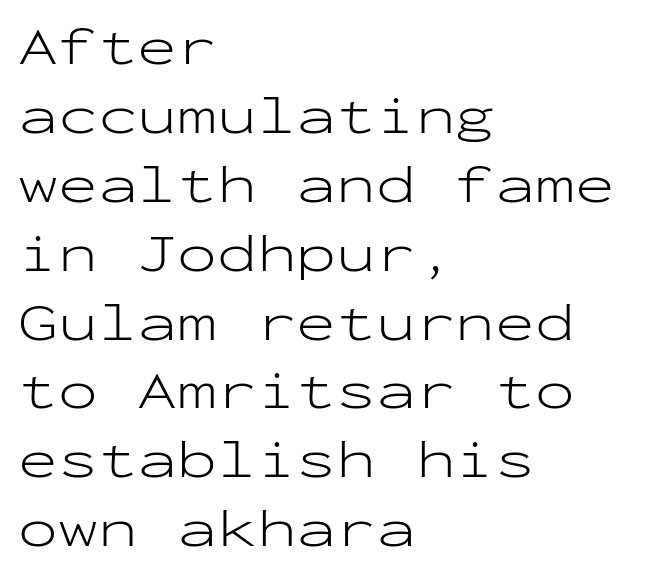
Q: Is the text bold? A: No.
Q: Is the text italic (slanted)? A: No, it is upright.
Q: Is the typeface a serif or a sans-serif typeface? A: Sans-serif.
Q: Is the text underlined? A: No.
Q: How is the paragraph aligned? A: Left-aligned.
Q: Is the spacing between letters normal or unusually wide? A: Normal.
Q: Is the spacing between lines tight, normal or loose? A: Normal.
Q: Width (condensed, normal, or wide)? A: Wide.
Q: Stroke contrast? A: Low.
Q: x-height? A: Medium.
Q: Monospaced? A: Yes.
